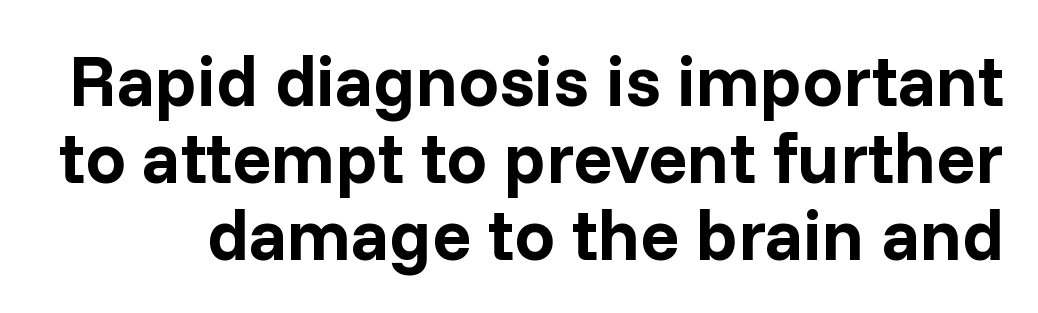
These lines are rendered in a variable-pitch font. The lettering stays uniformly vertical, giving the passage a roman look. Short note: letters normally spaced. The space directly below the letters is spotless. Weight check: bold — yes, fully. Reading down the column, the eye jumps only a short way to each next line.
